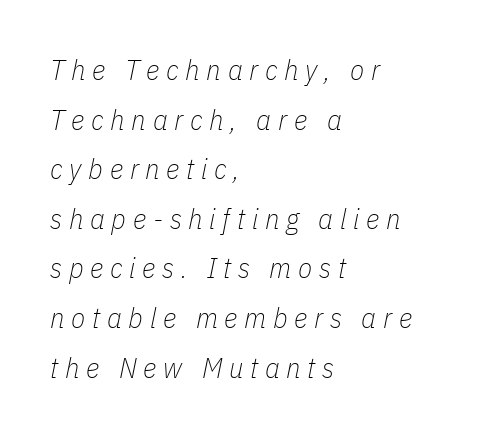
{"italic": "yes", "lean": "right", "slant_degrees": 11, "bold": "no", "weight": "thin", "width": "condensed", "stroke_contrast": "low", "x_height": "medium", "monospaced": "no", "underline": "no", "align": "left", "line_spacing_ratio": 1.71, "letter_spacing": "wide", "letter_spacing_em": 0.23, "glyph_px": 29}
